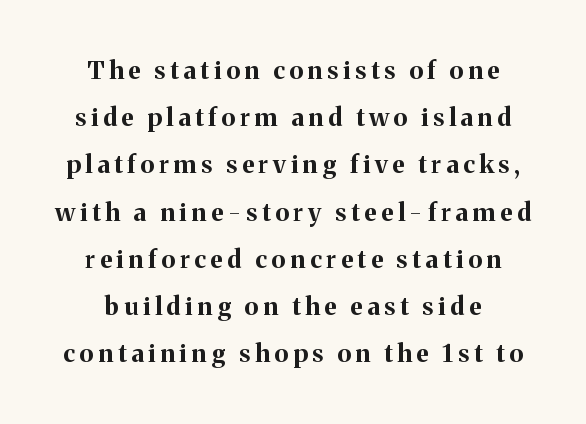
Q: Is the text bold? A: Yes.
Q: Is the text italic (slanted)? A: No, it is upright.
Q: Is the text underlined? A: No.
